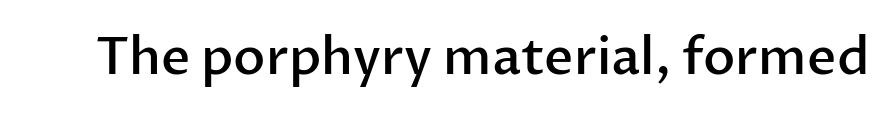
The image shows 51 px semibold sans-serif type, upright; set normal letter spacing, not underlined; low stroke contrast and a medium x-height.
